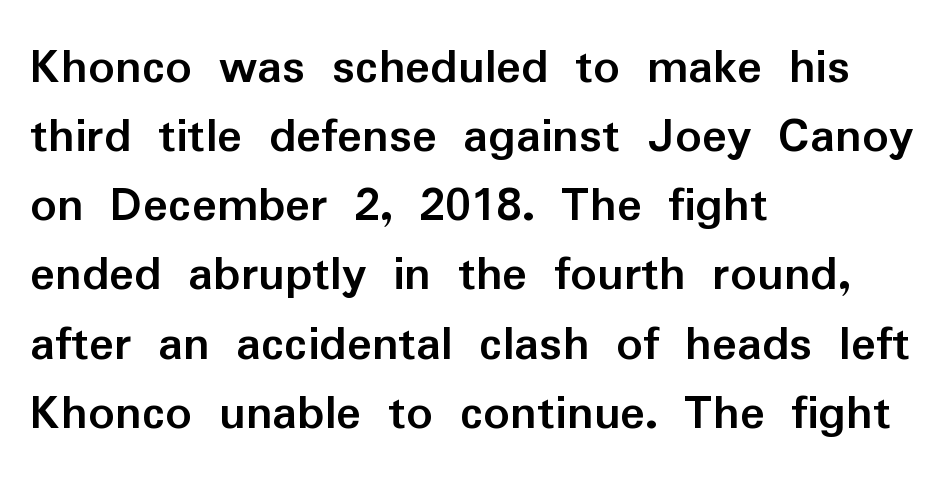
Q: Is the text bold? A: Yes.
Q: Is the text italic (slanted)? A: No, it is upright.
Q: Is the typeface a serif or a sans-serif typeface? A: Sans-serif.
Q: Is the text underlined? A: No.
Q: How is the paragraph aligned? A: Left-aligned.
Q: Is the spacing between letters normal or unusually wide? A: Normal.
Q: Is the spacing between lines tight, normal or loose? A: Normal.
Q: Width (condensed, normal, or wide)? A: Normal.
Q: Stroke contrast? A: Low.
Q: x-height? A: Medium.
Q: Monospaced? A: No.
